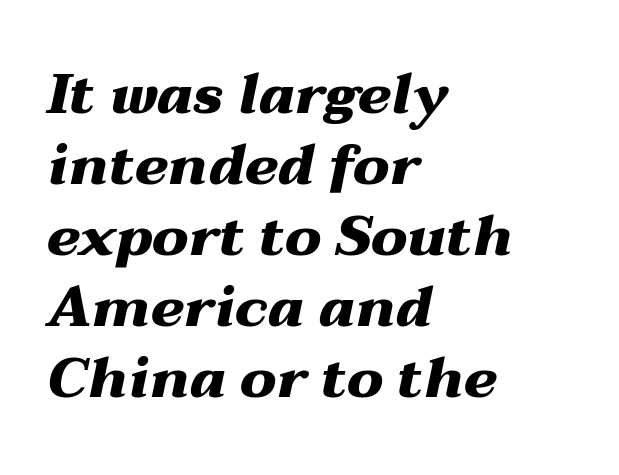
{"italic": "yes", "lean": "right", "slant_degrees": 12, "bold": "yes", "weight": "heavy", "width": "wide", "stroke_contrast": "medium", "x_height": "medium", "monospaced": "no", "underline": "no", "align": "left", "line_spacing": "normal", "line_spacing_ratio": 1.27, "letter_spacing": "normal", "letter_spacing_em": 0.0, "glyph_px": 56}
